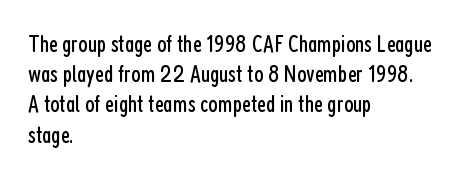
The weight would be labelled regular, book, light, or lighter still. Every stem runs plumb, perpendicular to the baseline. Descender tails drop into unmarked territory. One glance says typical: line gaps are just what's usual.
